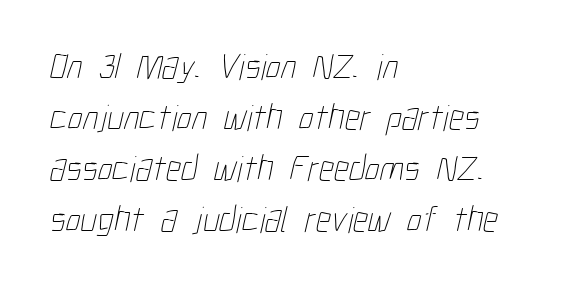
The image shows 37 px thin, condensed type; set left-aligned, normal line spacing (1.38x), normal letter spacing, not underlined; low stroke contrast and a medium x-height.
